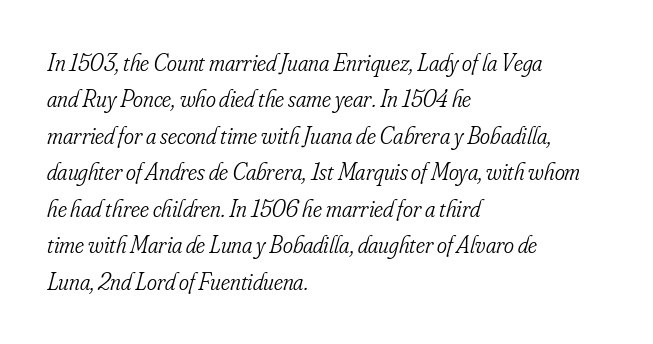
Q: Is the text bold? A: No.
Q: Is the text italic (slanted)? A: Yes, it leans right by about 16 degrees.
Q: Is the text underlined? A: No.
Q: How is the paragraph aligned? A: Left-aligned.
Q: Is the spacing between letters normal or unusually wide? A: Normal.
Q: Is the spacing between lines tight, normal or loose? A: Normal.
